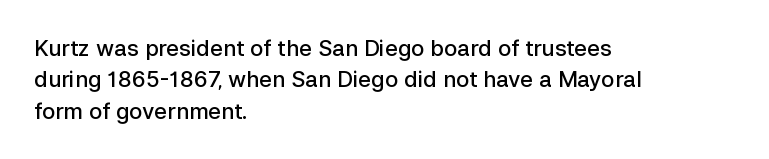
The image shows 22 px text type, upright; set left-aligned, normal line spacing (1.43x), normal letter spacing, not underlined.
